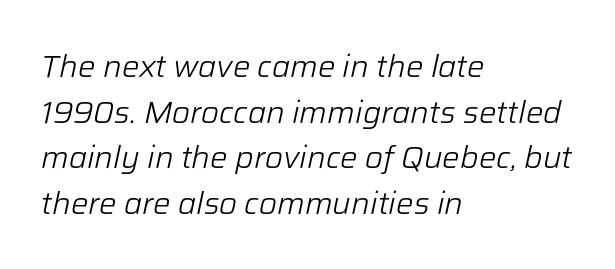
Q: Is the text bold? A: No.
Q: Is the text italic (slanted)? A: Yes, it leans right by about 12 degrees.
Q: Is the text underlined? A: No.
Q: How is the paragraph aligned? A: Left-aligned.
Q: Is the spacing between letters normal or unusually wide? A: Normal.
Q: Is the spacing between lines tight, normal or loose? A: Normal.
Q: Width (condensed, normal, or wide)? A: Normal.
Q: Stroke contrast? A: Low.
Q: x-height? A: Medium.
Q: Monospaced? A: No.
